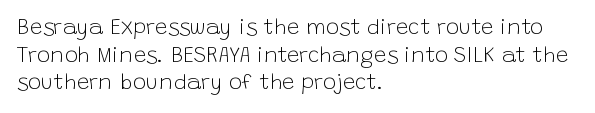
The image shows 22 px text type, upright; set left-aligned, normal line spacing (1.26x), normal letter spacing, not underlined.
